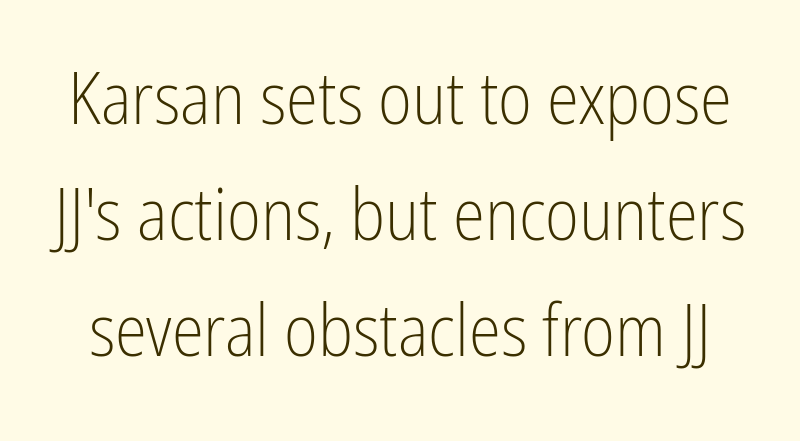
Examine the stroke ends and you'll find no serifs. A typesetter would call this leading conventional body-copy spacing. Between one letter and the next there's only the usual sliver of space. The glyphs are unaccompanied by any horizontal stroke below them.
